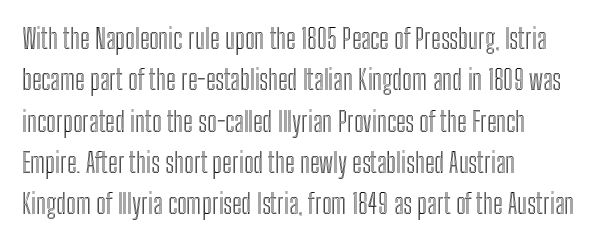
The image shows 27 px text type, upright; set left-aligned, normal line spacing (1.53x), normal letter spacing, not underlined.
